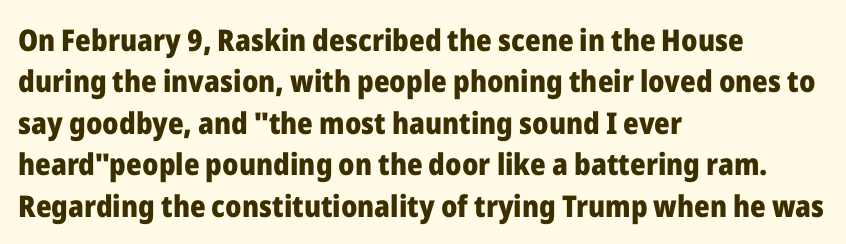
Q: Is the text bold? A: Yes.
Q: Is the text italic (slanted)? A: No, it is upright.
Q: Is the typeface a serif or a sans-serif typeface? A: Sans-serif.
Q: Is the text underlined? A: No.
Q: How is the paragraph aligned? A: Left-aligned.
Q: Is the spacing between letters normal or unusually wide? A: Normal.
Q: Is the spacing between lines tight, normal or loose? A: Normal.
Q: Width (condensed, normal, or wide)? A: Normal.
Q: Stroke contrast? A: Low.
Q: x-height? A: Medium.
Q: Monospaced? A: No.
